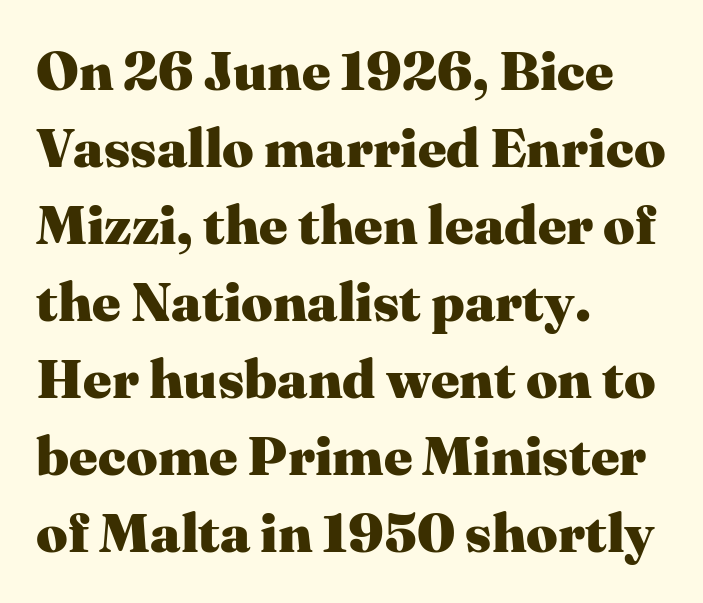
{"serif": "yes", "italic": "no", "bold": "yes", "weight": "heavy", "width": "normal", "stroke_contrast": "medium", "x_height": "medium", "monospaced": "no", "underline": "no", "align": "left", "line_spacing": "normal", "line_spacing_ratio": 1.4, "letter_spacing": "normal", "letter_spacing_em": 0.0, "glyph_px": 55}
